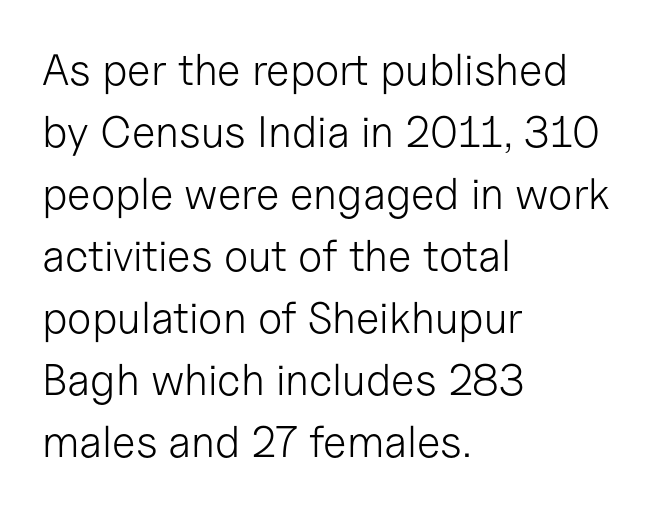
The image shows 44 px light sans-serif type, upright; set left-aligned, normal line spacing (1.41x), normal letter spacing, not underlined; low stroke contrast and a medium x-height.
